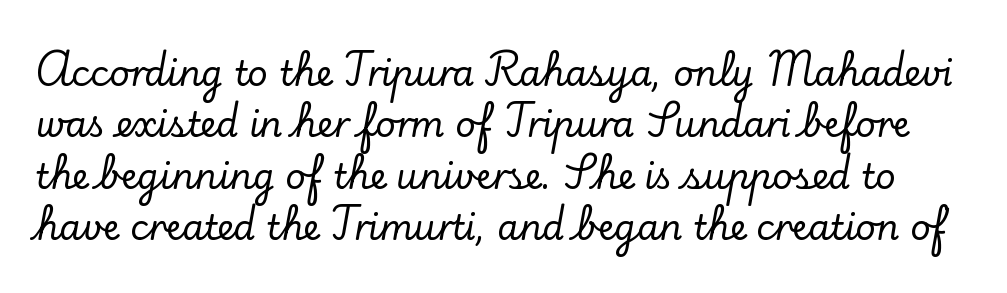
{"serif": "yes", "width": "normal", "stroke_contrast": "low", "x_height": "small", "monospaced": "no", "underline": "no", "line_spacing": "normal", "line_spacing_ratio": 1.47, "letter_spacing": "normal", "letter_spacing_em": 0.0, "glyph_px": 35}
